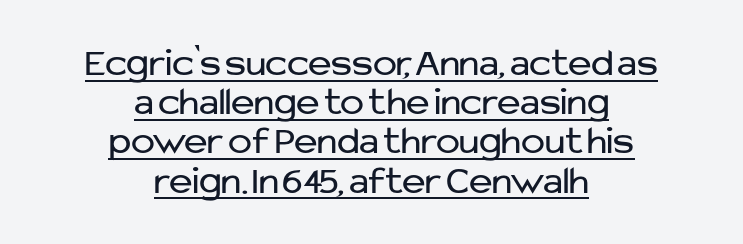
Q: Is the text bold? A: No.
Q: Is the text italic (slanted)? A: No, it is upright.
Q: Is the typeface a serif or a sans-serif typeface? A: Sans-serif.
Q: Is the text underlined? A: Yes.
Q: How is the paragraph aligned? A: Centered.
Q: Is the spacing between letters normal or unusually wide? A: Normal.
Q: Is the spacing between lines tight, normal or loose? A: Tight.
Q: Width (condensed, normal, or wide)? A: Normal.
Q: Stroke contrast? A: Low.
Q: x-height? A: Medium.
Q: Monospaced? A: No.
